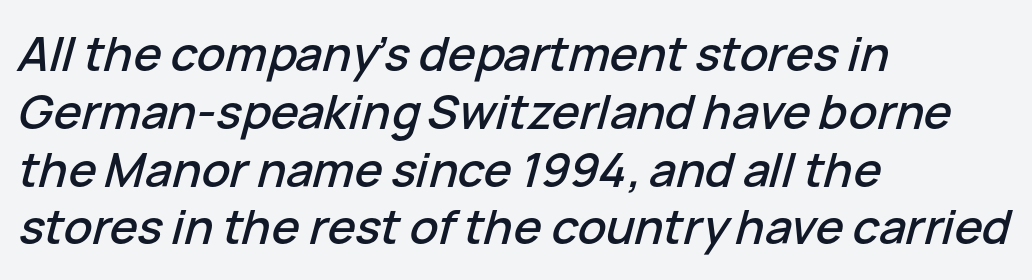
Each letter keeps its own natural width here, so spacing adapts to shape. Letter spacing: default. The specimen omits any rule beneath the text block's lines. Typeset ragged right — the left edge is the straight one. Rendered with sloped, italic letterforms.
